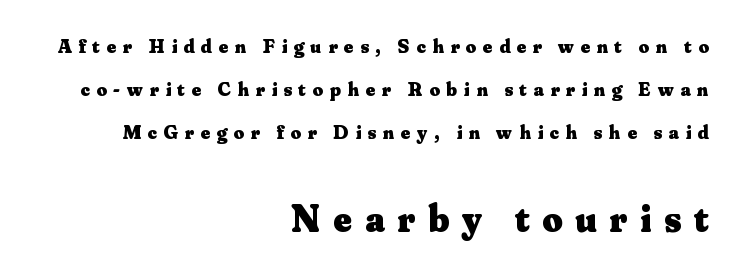
The image shows 39 px heavy serif type, upright; set right-aligned, loose line spacing (2.14x), unusually wide letter spacing (+0.33 em), not underlined; the second (bottom) block is 1.95x larger; medium stroke contrast and a small x-height.
